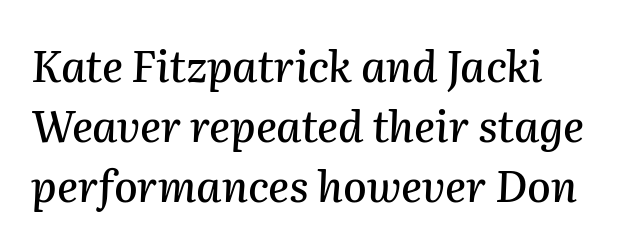
Spacing verdict: proportional, widths tailored to each character. How are the letters spaced? Ordinarily, with no added tracking. Line spacing here is normal. The setting favours the left margin, as ordinary paragraphs usually do. The gap between lines stays unmarked. The lettering tilts uniformly, giving the passage an italic look.
